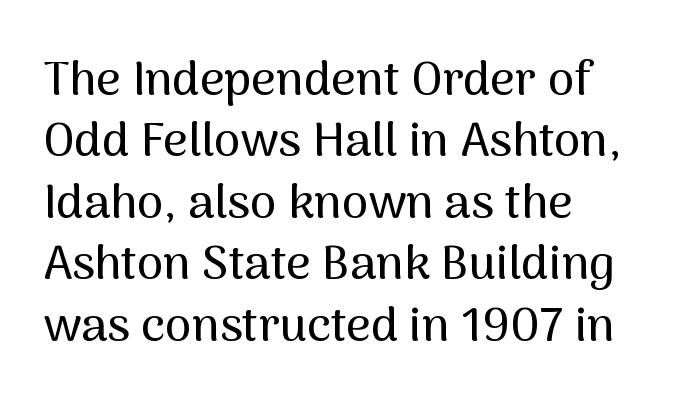
Characters follow at the spacing the type designer built in. Which margin do the lines hug? The left one — the right edge is uneven. The glyphs are unaccompanied by any horizontal stroke below them. Varying glyph widths throughout — classic text-font behaviour. Unlike italic type, these characters show no tilt at all. This block has exactly the height ordinary leading produces.
